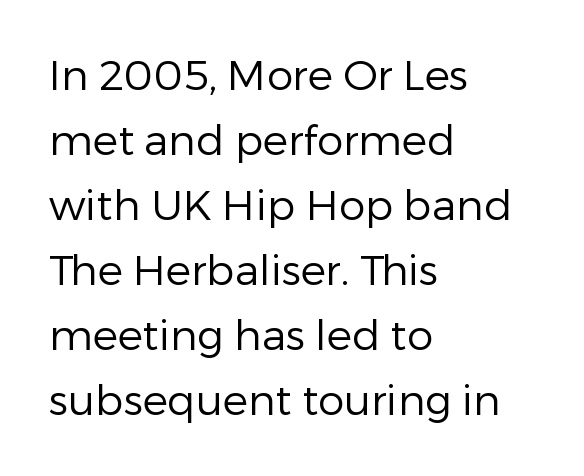
{"serif": "no", "italic": "no", "bold": "no", "weight": "regular", "width": "normal", "stroke_contrast": "low", "x_height": "medium", "monospaced": "no", "underline": "no", "align": "left", "line_spacing": "normal", "line_spacing_ratio": 1.55, "letter_spacing": "normal", "letter_spacing_em": 0.0, "glyph_px": 42}
